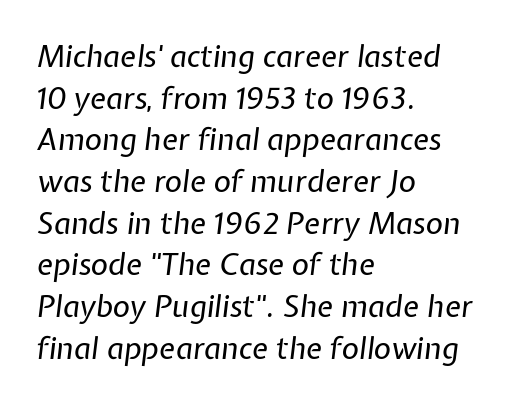
The image shows 30 px regular-weight type, italic (leaning right); set left-aligned, normal line spacing (1.39x), normal letter spacing, not underlined; low stroke contrast and a medium x-height.
